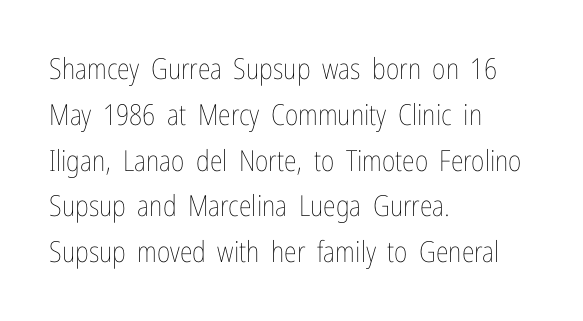
Q: Is the text bold? A: No.
Q: Is the text italic (slanted)? A: No, it is upright.
Q: Is the text underlined? A: No.
Q: How is the paragraph aligned? A: Left-aligned.
Q: Is the spacing between letters normal or unusually wide? A: Normal.
Q: Is the spacing between lines tight, normal or loose? A: Normal.
Q: Width (condensed, normal, or wide)? A: Condensed.
Q: Stroke contrast? A: Low.
Q: x-height? A: Medium.
Q: Monospaced? A: No.
